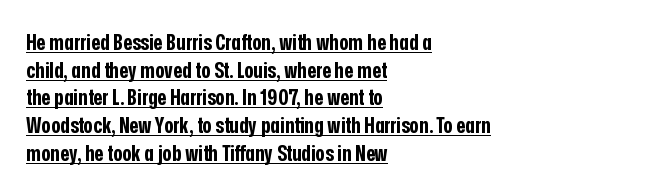
Caption: multi-line text, flush left, ragged right. A roman cut, with each character standing at attention. Glance below the letters and you will spot a drawn line. The face used here has the dense, thick strokes of a bold. Characters follow at the spacing the type designer built in.
